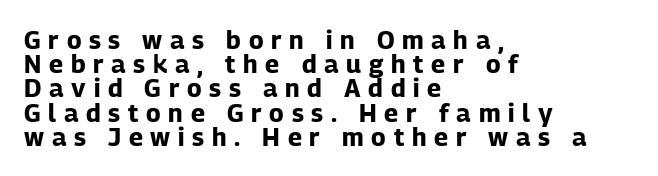
The image shows 25 px bold type, upright; set left-aligned, tight line spacing (0.97x), unusually wide letter spacing (+0.31 em), not underlined.
